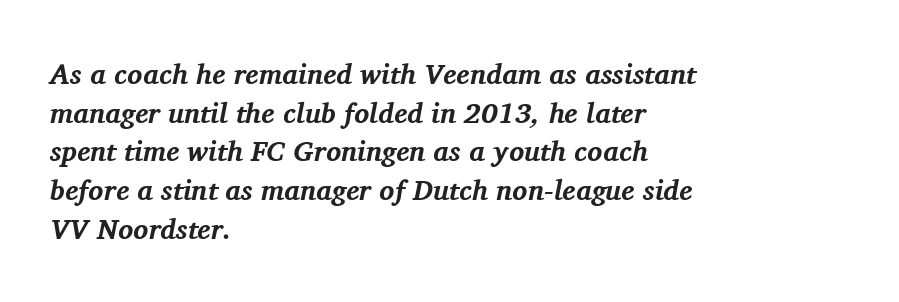
The image shows 28 px bold serif type, italic (leaning right); set left-aligned, normal line spacing (1.38x), normal letter spacing, not underlined; medium stroke contrast and a medium x-height.
